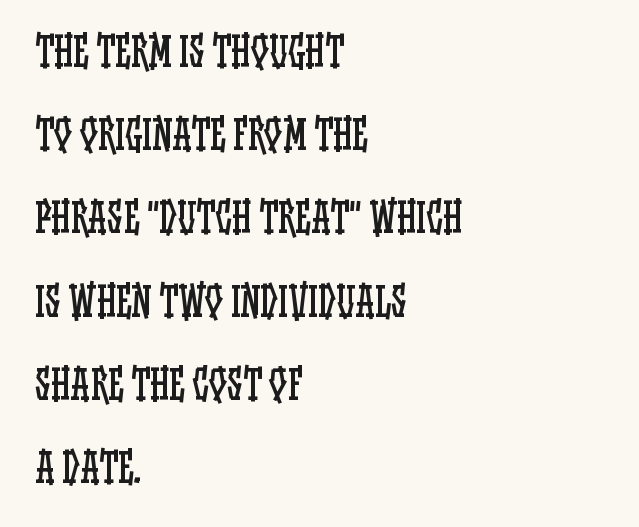
The image shows 40 px regular-weight, condensed type, upright; set left-aligned, loose line spacing (2.08x), normal letter spacing, not underlined; low stroke contrast and a large x-height.
